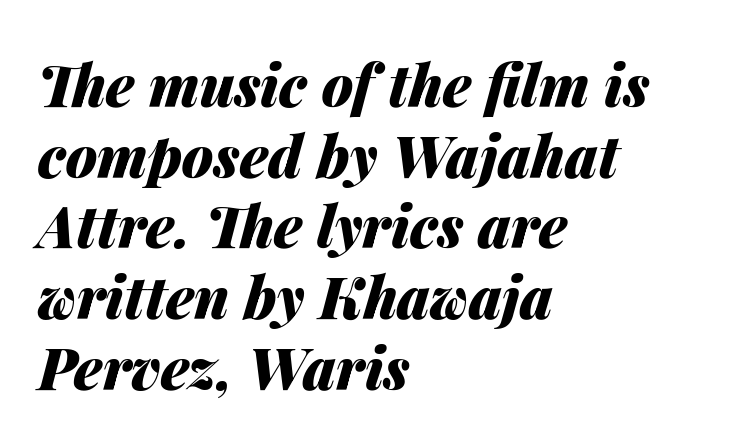
The image shows 57 px heavy type, italic (leaning right); set left-aligned, line spacing 1.24x, normal letter spacing, not underlined; medium stroke contrast and a medium x-height.
